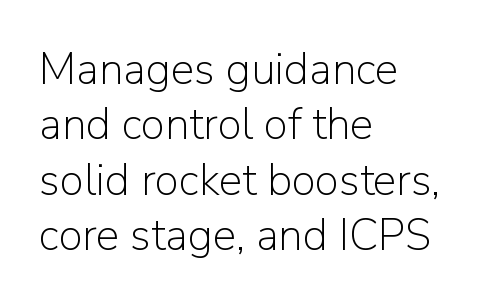
{"serif": "no", "italic": "no", "bold": "no", "weight": "light", "width": "normal", "stroke_contrast": "low", "x_height": "medium", "monospaced": "no", "underline": "no", "align": "left", "line_spacing": "normal", "line_spacing_ratio": 1.26, "letter_spacing": "normal", "letter_spacing_em": 0.0, "glyph_px": 44}
